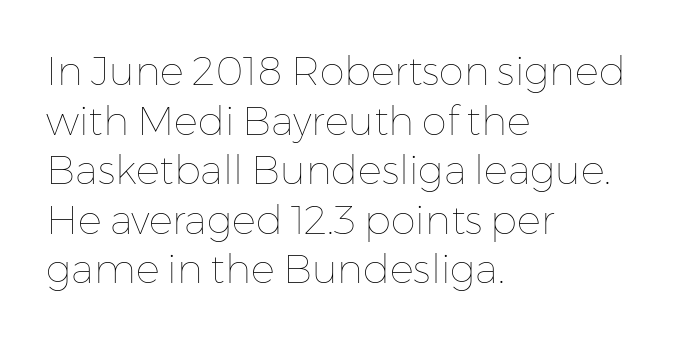
The image shows 40 px thin type, upright; set left-aligned, line spacing 1.24x, normal letter spacing, not underlined; low stroke contrast and a medium x-height.
